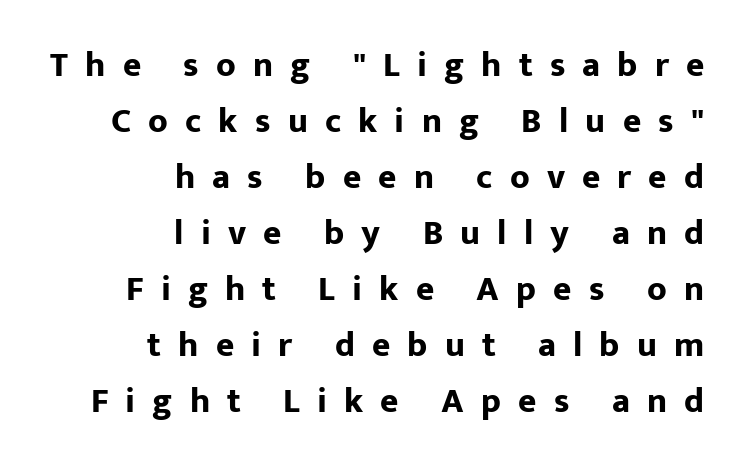
{"serif": "no", "italic": "no", "bold": "yes", "weight": "bold", "width": "normal", "stroke_contrast": "low", "x_height": "medium", "monospaced": "no", "underline": "no", "align": "right", "line_spacing": "normal", "line_spacing_ratio": 1.6, "letter_spacing": "wide", "letter_spacing_em": 0.49, "glyph_px": 35}
